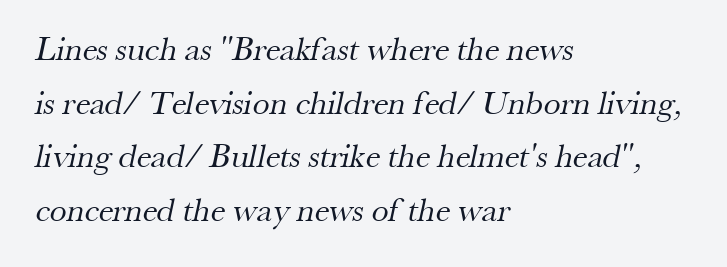
This rendering features lettering with no underline. Does the copy run flush right? No — it runs flush left. The rendering shows small feet on the letterforms — a serif design. Observe the ordinary spacing: letters are neighbours, not strangers. The passage shown stacks its lines at a standard gap.
